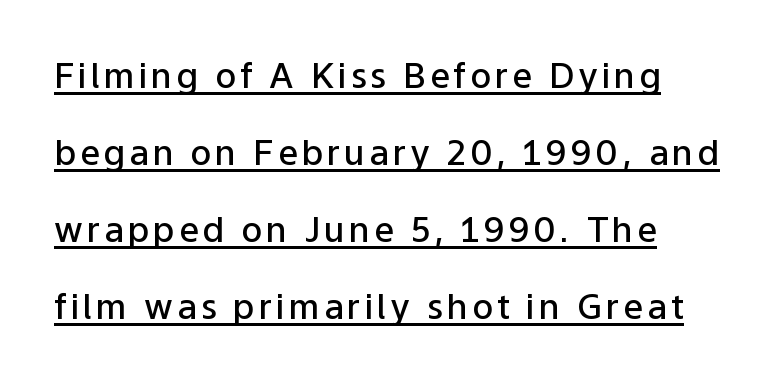
{"serif": "no", "italic": "no", "bold": "semi", "weight": "semibold", "width": "normal", "stroke_contrast": "low", "x_height": "medium", "monospaced": "no", "underline": "yes", "align": "left", "line_spacing": "loose", "line_spacing_ratio": 2.2, "glyph_px": 35}
